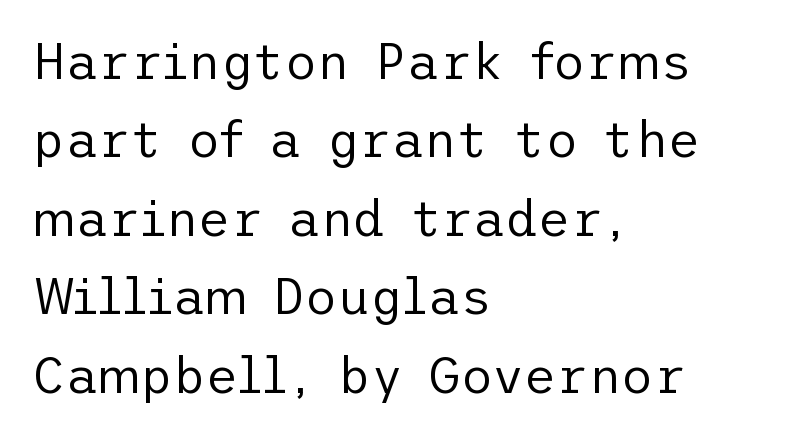
Q: Is the text bold? A: No.
Q: Is the text italic (slanted)? A: No, it is upright.
Q: Is the typeface a serif or a sans-serif typeface? A: Sans-serif.
Q: Is the text underlined? A: No.
Q: How is the paragraph aligned? A: Left-aligned.
Q: Is the spacing between letters normal or unusually wide? A: Normal.
Q: Is the spacing between lines tight, normal or loose? A: Normal.
Q: Width (condensed, normal, or wide)? A: Normal.
Q: Stroke contrast? A: Low.
Q: x-height? A: Medium.
